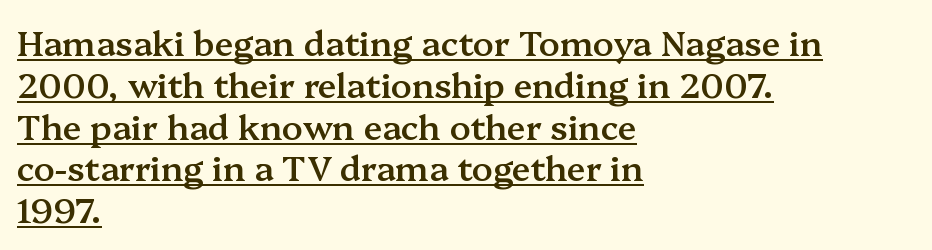
Q: Is the text bold? A: Semi-bold.
Q: Is the text italic (slanted)? A: No, it is upright.
Q: Is the typeface a serif or a sans-serif typeface? A: Serif.
Q: Is the text underlined? A: Yes.
Q: How is the paragraph aligned? A: Left-aligned.
Q: Is the spacing between letters normal or unusually wide? A: Normal.
Q: Width (condensed, normal, or wide)? A: Normal.
Q: Stroke contrast? A: Medium.
Q: x-height? A: Medium.
Q: Monospaced? A: No.
